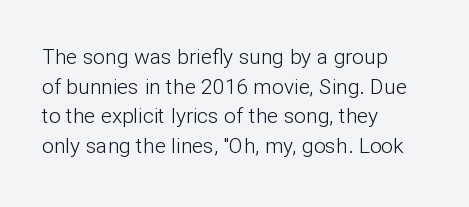
The image shows 21 px text type, upright; set left-aligned, normal line spacing (1.41x), normal letter spacing, not underlined.
